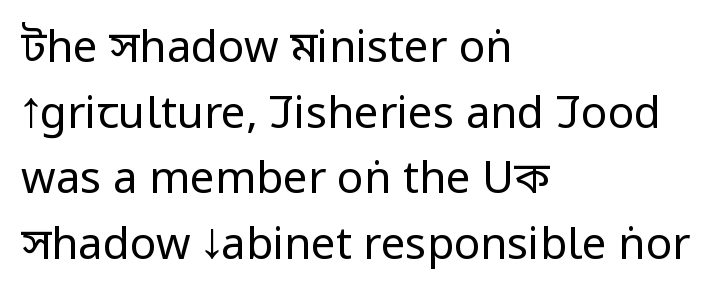
The image shows 44 px regular-weight, condensed sans-serif type, upright; set left-aligned, normal line spacing (1.49x), normal letter spacing, not underlined; low stroke contrast and a large x-height.
